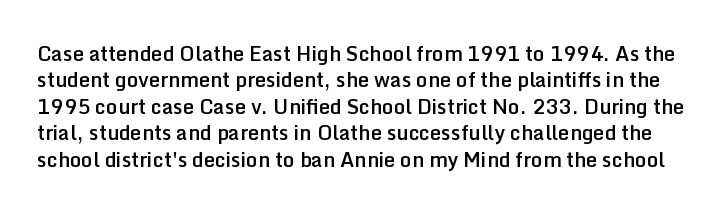
The image shows 20 px text type, upright; set normal line spacing (1.32x), normal letter spacing, not underlined.
